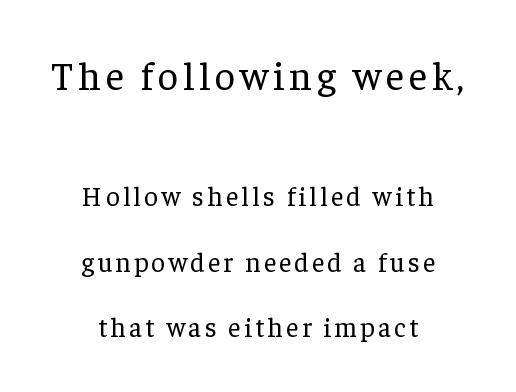
The image shows 40 px regular-weight serif type, upright; set centered, loose line spacing (2.43x), not underlined; the first (top) block is 1.48x larger; low stroke contrast and a medium x-height.
